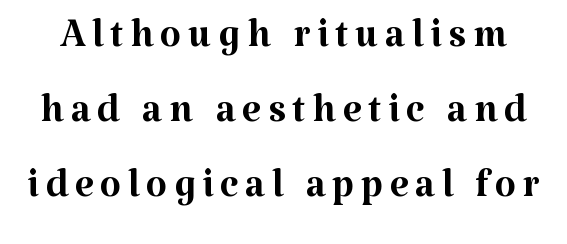
The image shows 55 px regular-weight serif type, upright; set normal line spacing (1.36x), not underlined; medium stroke contrast and a medium x-height.
